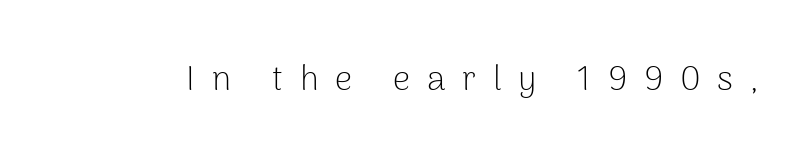
Q: Is the text bold? A: No.
Q: Is the text italic (slanted)? A: No, it is upright.
Q: Is the typeface a serif or a sans-serif typeface? A: Sans-serif.
Q: Is the text underlined? A: No.
Q: Is the spacing between letters normal or unusually wide? A: Unusually wide.
Q: Width (condensed, normal, or wide)? A: Normal.
Q: Stroke contrast? A: Low.
Q: x-height? A: Medium.
Q: Monospaced? A: No.
